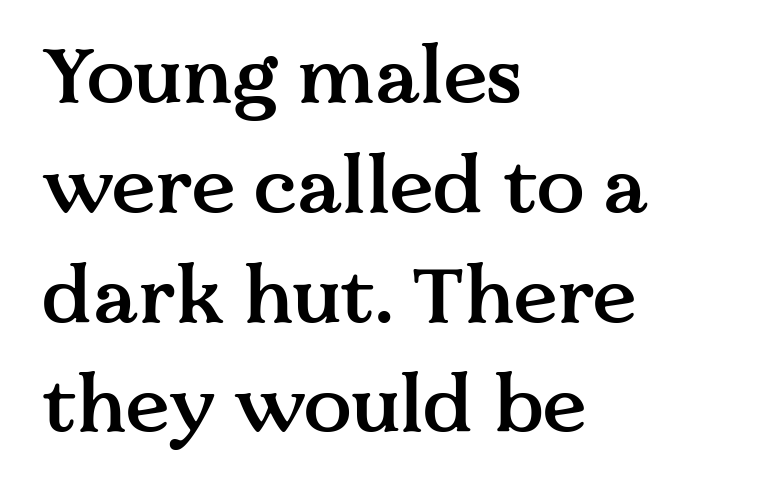
This rendering uses left alignment, leaving the right contour irregular. Weight check: semibold — heavier than regular, not quite bold. Has an underline been added? It has not. Think of a printed novel: that variable character pitch is what you see here. Each new line begins a customary step beneath the previous one.
